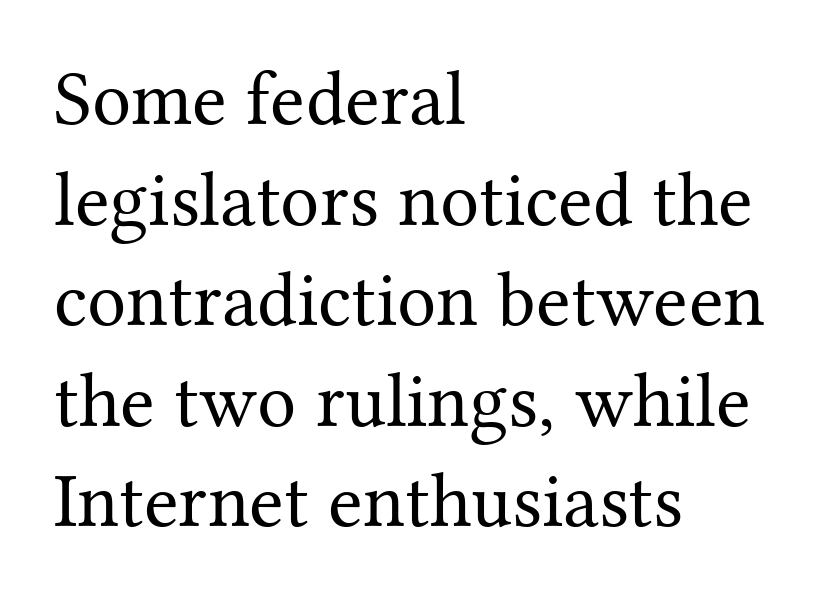
{"serif": "yes", "italic": "no", "bold": "no", "weight": "regular", "width": "normal", "stroke_contrast": "medium", "x_height": "medium", "monospaced": "no", "underline": "no", "align": "left", "line_spacing": "normal", "line_spacing_ratio": 1.29, "letter_spacing": "normal", "letter_spacing_em": 0.0, "glyph_px": 78}
